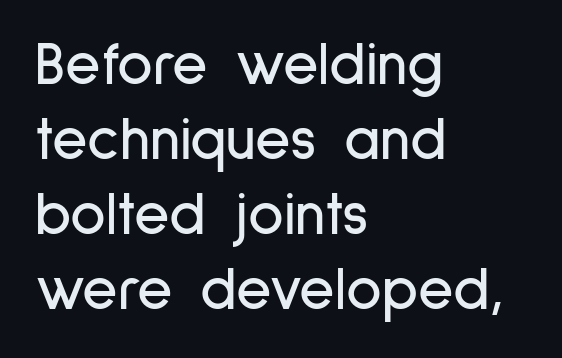
All the whitespace from short lines collects on the right. The typeface chosen for these lines omits serifs. The rendering keeps characters at their native spacing. The passage shown is not underscored anywhere.
